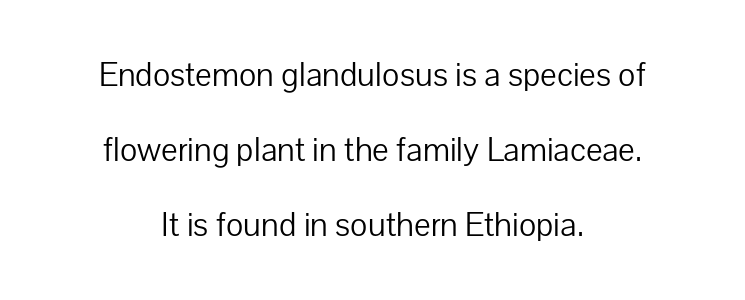
Q: Is the text bold? A: No.
Q: Is the text italic (slanted)? A: No, it is upright.
Q: Is the typeface a serif or a sans-serif typeface? A: Sans-serif.
Q: Is the text underlined? A: No.
Q: How is the paragraph aligned? A: Centered.
Q: Is the spacing between letters normal or unusually wide? A: Normal.
Q: Is the spacing between lines tight, normal or loose? A: Loose.
Q: Width (condensed, normal, or wide)? A: Normal.
Q: Stroke contrast? A: Low.
Q: x-height? A: Medium.
Q: Monospaced? A: No.
